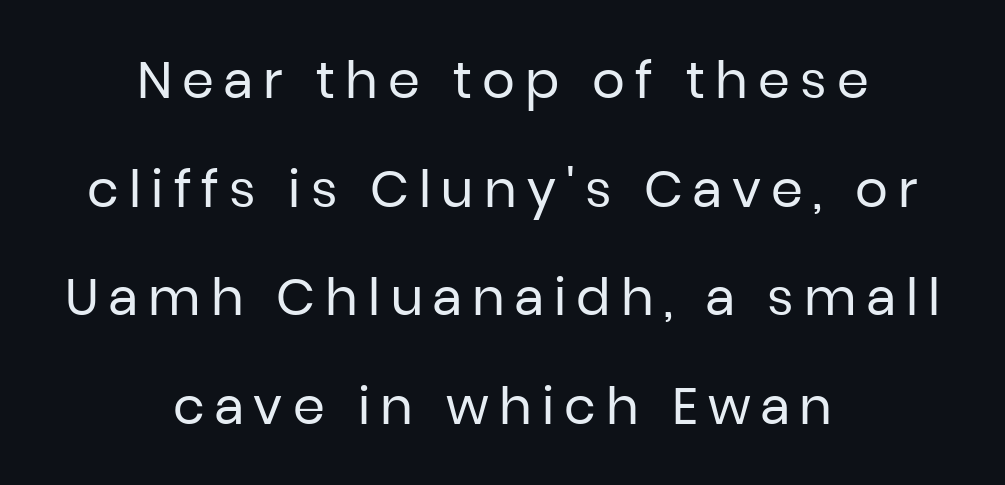
The image shows 51 px regular-weight sans-serif type, upright; set centered, loose line spacing (2.13x), unusually wide letter spacing (+0.2 em), not underlined; low stroke contrast and a medium x-height.
